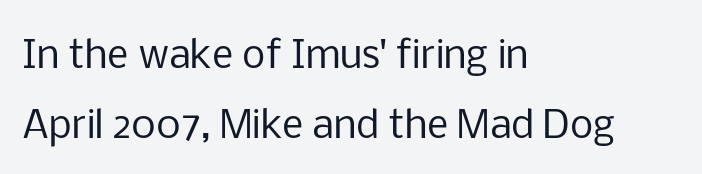
{"serif": "no", "italic": "no", "bold": "no", "weight": "regular", "width": "normal", "stroke_contrast": "low", "x_height": "medium", "monospaced": "no", "underline": "no", "align": "left", "line_spacing_ratio": 1.89, "letter_spacing": "normal", "letter_spacing_em": 0.0, "glyph_px": 37}
